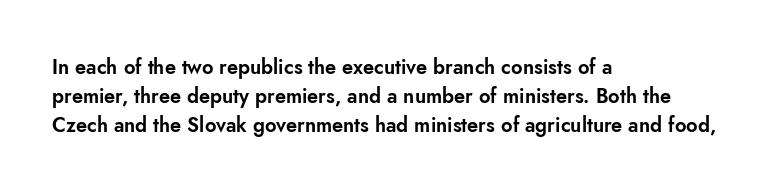
Q: Is the text italic (slanted)? A: No, it is upright.
Q: Is the text underlined? A: No.
Q: How is the paragraph aligned? A: Left-aligned.
Q: Is the spacing between letters normal or unusually wide? A: Normal.
Q: Is the spacing between lines tight, normal or loose? A: Normal.
